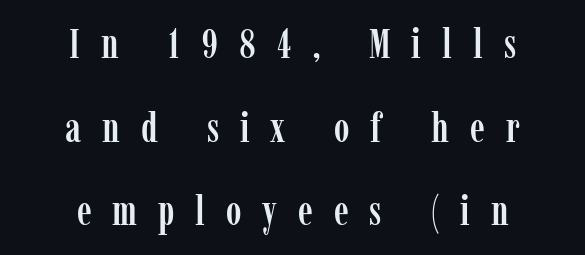
The image shows 42 px condensed serif type, upright; set centered, loose line spacing (1.99x), unusually wide letter spacing (+0.5 em), not underlined; low stroke contrast and a medium x-height.
